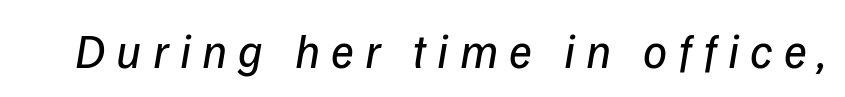
Q: Is the text bold? A: No.
Q: Is the text italic (slanted)? A: Yes, it leans right by about 9 degrees.
Q: Is the text underlined? A: No.
Q: Is the spacing between letters normal or unusually wide? A: Unusually wide.
Q: Width (condensed, normal, or wide)? A: Normal.
Q: Stroke contrast? A: Low.
Q: x-height? A: Medium.
Q: Monospaced? A: No.
